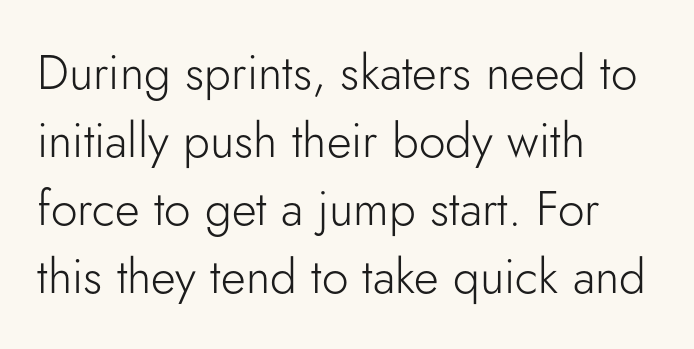
The image shows 48 px light sans-serif type, upright; set left-aligned, normal line spacing (1.42x), normal letter spacing, not underlined; low stroke contrast and a small x-height.
